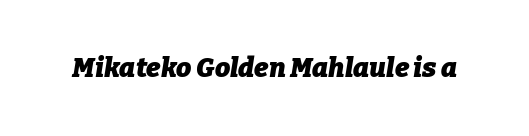
The image shows 27 px bold type, italic (leaning right); set normal letter spacing, not underlined.
